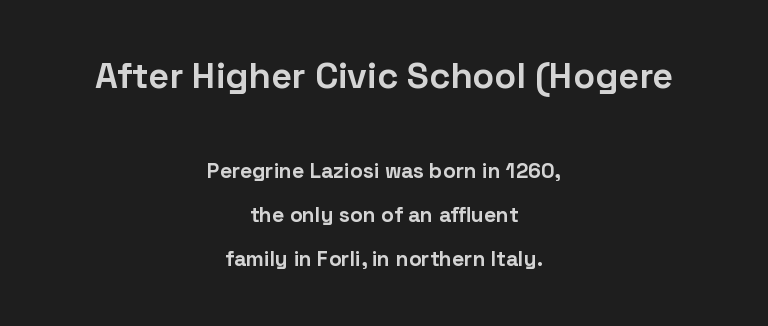
{"serif": "no", "italic": "no", "bold": "yes", "weight": "bold", "width": "normal", "stroke_contrast": "low", "x_height": "medium", "monospaced": "no", "underline": "no", "align": "center", "line_spacing": "loose", "line_spacing_ratio": 2.11, "letter_spacing": "normal", "letter_spacing_em": 0.0, "larger_block": "first", "size_ratio": 1.71, "glyph_px": 36}
